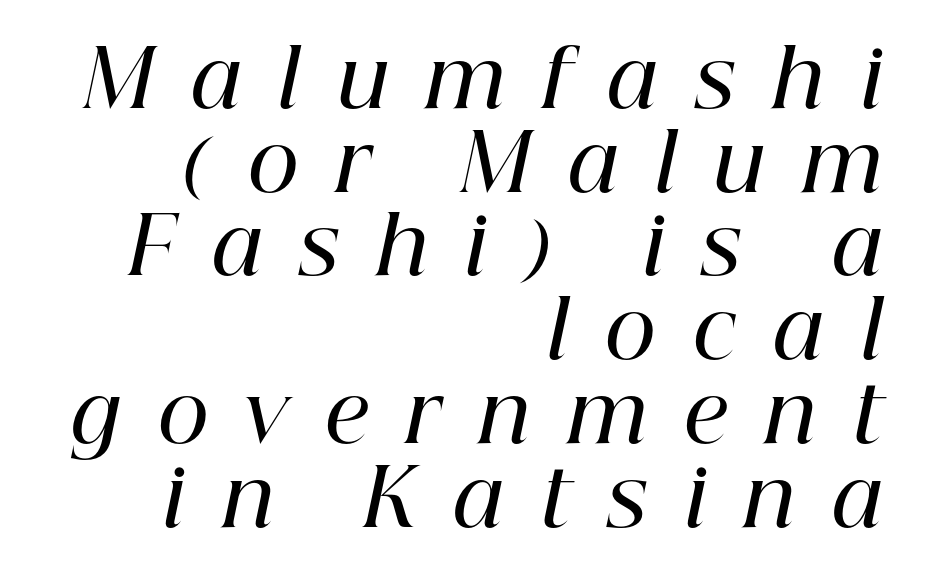
Substantial extra tracking has been applied to these lines. In terms of letterform style, serifs are clearly present. You could barely slide anything between these rows. Right-aligned paragraph, ragged on the left. It's the slanting kind of type. The space directly below the letters is spotless.
